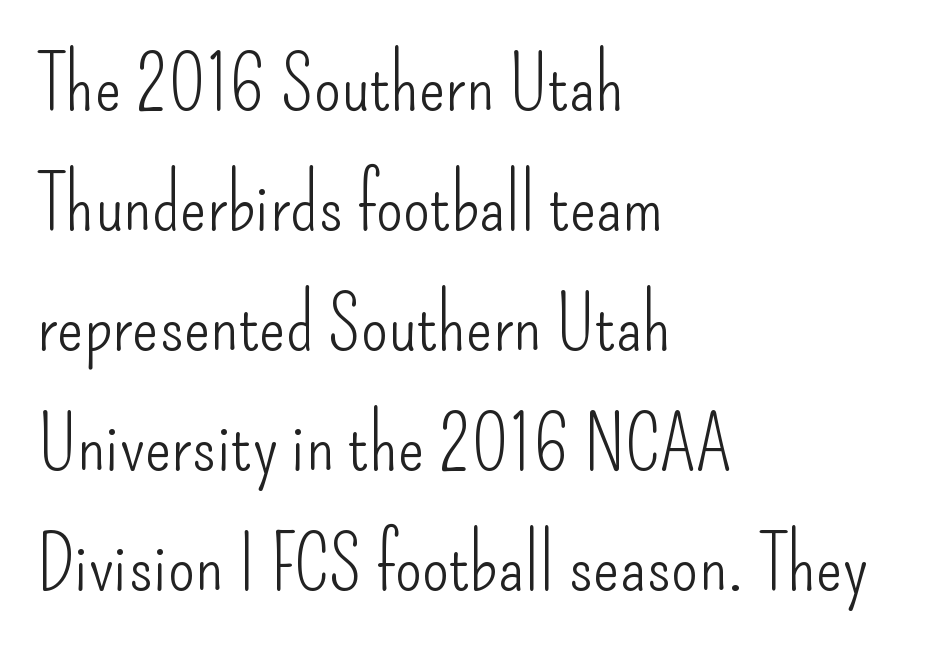
Q: Is the text bold? A: No.
Q: Is the text italic (slanted)? A: No, it is upright.
Q: Is the typeface a serif or a sans-serif typeface? A: Sans-serif.
Q: Is the text underlined? A: No.
Q: How is the paragraph aligned? A: Left-aligned.
Q: Is the spacing between letters normal or unusually wide? A: Normal.
Q: Is the spacing between lines tight, normal or loose? A: Normal.
Q: Width (condensed, normal, or wide)? A: Condensed.
Q: Stroke contrast? A: Low.
Q: x-height? A: Small.
Q: Monospaced? A: No.
